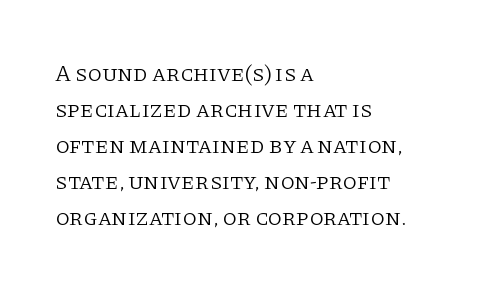
Q: Is the text bold? A: No.
Q: Is the text italic (slanted)? A: No, it is upright.
Q: Is the text underlined? A: No.
Q: How is the paragraph aligned? A: Left-aligned.
Q: Is the spacing between letters normal or unusually wide? A: Normal.
Q: Is the spacing between lines tight, normal or loose? A: Normal.
